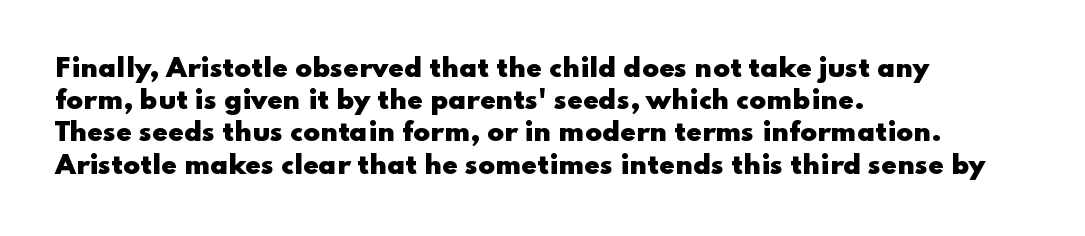
The lines sit at an ordinary, default distance from one another. Italic? Not at all — the glyphs are vertical. This rendering leaves character spacing at its baseline value. A student would call this left alignment; a typographer would say flush left, rag right.
